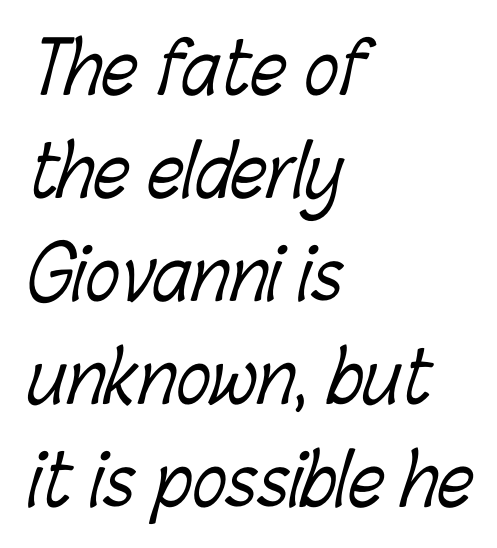
The image shows 71 px light, condensed type; set left-aligned, normal line spacing (1.45x), normal letter spacing, not underlined; low stroke contrast and a medium x-height.
